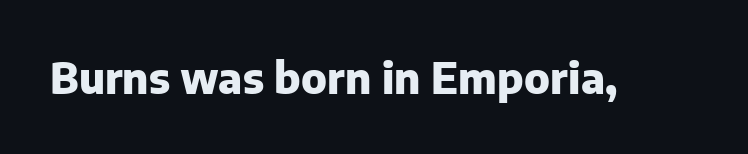
{"serif": "no", "italic": "no", "bold": "yes", "weight": "heavy", "width": "normal", "stroke_contrast": "low", "x_height": "medium", "monospaced": "no", "underline": "no", "letter_spacing": "normal", "letter_spacing_em": 0.0, "glyph_px": 42}
